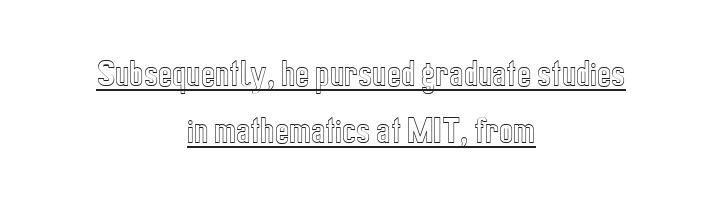
{"italic": "no", "width": "condensed", "x_height": "medium", "monospaced": "no", "underline": "yes", "align": "center", "line_spacing": "loose", "line_spacing_ratio": 1.91, "letter_spacing": "normal", "letter_spacing_em": 0.0, "glyph_px": 30}
